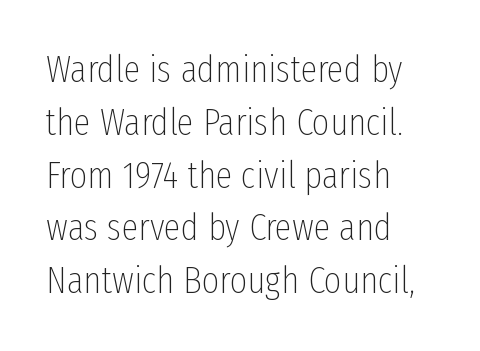
The image shows 38 px thin, condensed sans-serif type, upright; set left-aligned, normal line spacing (1.39x), normal letter spacing, not underlined; low stroke contrast and a medium x-height.
